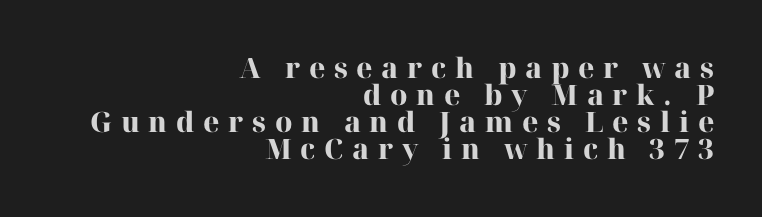
The text block is weighted toward the right margin, trailing off unevenly leftward. Letterform terminals end in serifs throughout the passage. Beneath every word, the page is bare. The letters stand straight up with perfectly vertical stems. Quick note: interline space is minimal. Honestly, the letter spacing is so wide it's the main thing you notice.
